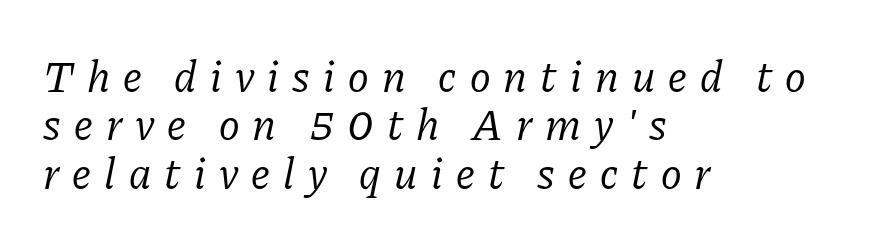
Q: Is the text bold? A: No.
Q: Is the text italic (slanted)? A: Yes, it leans right by about 11 degrees.
Q: Is the typeface a serif or a sans-serif typeface? A: Serif.
Q: Is the text underlined? A: No.
Q: How is the paragraph aligned? A: Left-aligned.
Q: Is the spacing between letters normal or unusually wide? A: Unusually wide.
Q: Is the spacing between lines tight, normal or loose? A: Tight.
Q: Width (condensed, normal, or wide)? A: Normal.
Q: Stroke contrast? A: Low.
Q: x-height? A: Medium.
Q: Monospaced? A: No.
